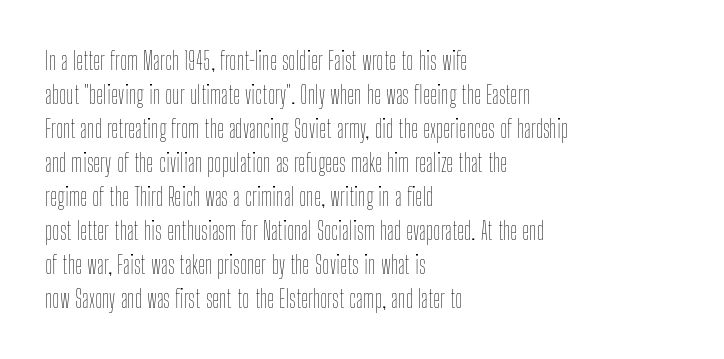
A normal amount of white space separates one row of letters from the next. Honestly, the letter spacing is just normal — you wouldn't notice it. The font's upright variant was chosen for this text. Is this a heavy cut? Hardly; it is regular or lighter. Caption: multi-line text, flush left, ragged right.
